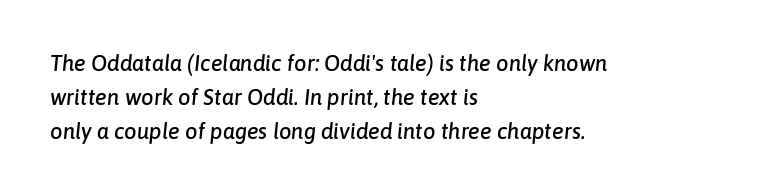
If you measured baseline to baseline, you'd find a middling distance. There is no visible air inserted between adjacent glyphs. The letters are slanted; this is an italic face. The compositor pushed each line to the left boundary.
